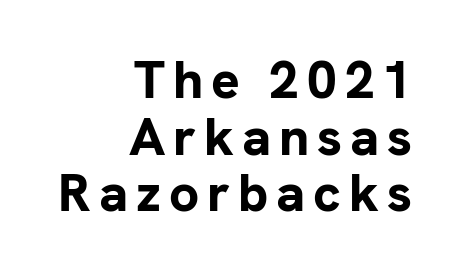
The compositor pushed each line to the right boundary. Descenders are the only things crossing below the line. Each letter keeps its own natural width here, so spacing adapts to shape. These lines carry a lot of weight — the face is fully bold. Vertical spacing — tight.
